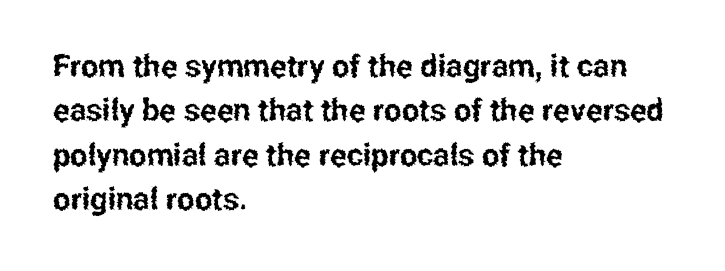
The image shows 31 px condensed sans-serif type, upright; set left-aligned, normal line spacing (1.43x), normal letter spacing, not underlined; low stroke contrast and a medium x-height.
